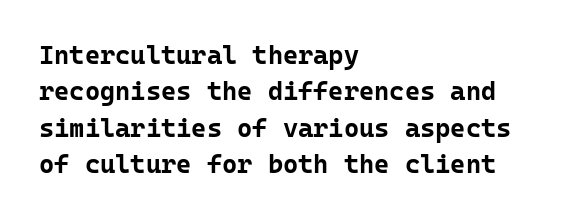
{"italic": "no", "bold": "yes", "underline": "no", "align": "left", "line_spacing": "normal", "line_spacing_ratio": 1.4, "letter_spacing": "normal", "letter_spacing_em": 0.0, "glyph_px": 26}
